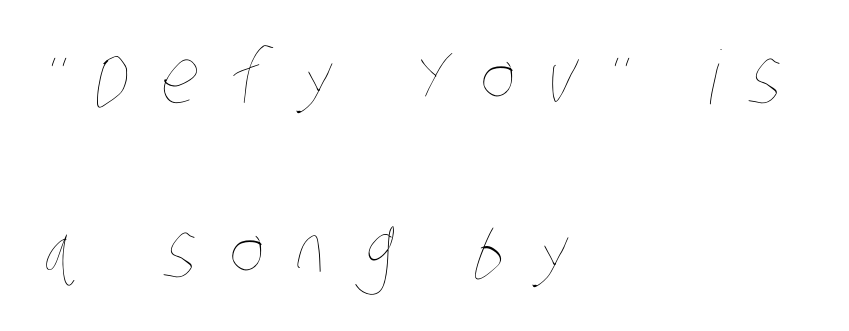
Compared with a centered layout, this one pins lines to the left instead. Caption: face not bold, strokes unweighted. Line spacing here is loose. Tracking here is generous; glyphs stand well apart from one another. Lines of text with bare space underneath. Here the designer chose a conventional face with non-uniform glyph widths.
